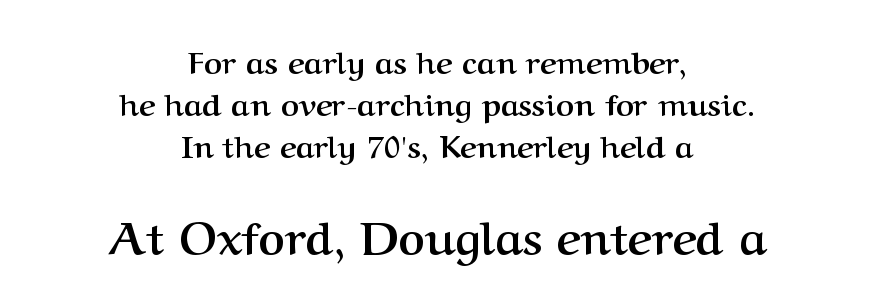
In terms of leading, this rendering sits right in the middle. Tracking here is standard; glyphs follow each other at the usual distance. The later block is typeset at a bigger size than the earlier block. In terms of letterform style, serifs are clearly present. Notice how thick the strokes are: this is what a full bold looks like. Does the copy run flush right? No — it is centered line by line.
